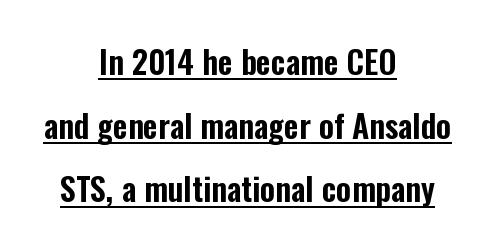
{"serif": "no", "italic": "no", "width": "condensed", "stroke_contrast": "low", "x_height": "medium", "monospaced": "no", "underline": "yes", "align": "center", "line_spacing": "loose", "line_spacing_ratio": 1.99, "letter_spacing": "normal", "letter_spacing_em": 0.0, "glyph_px": 32}
